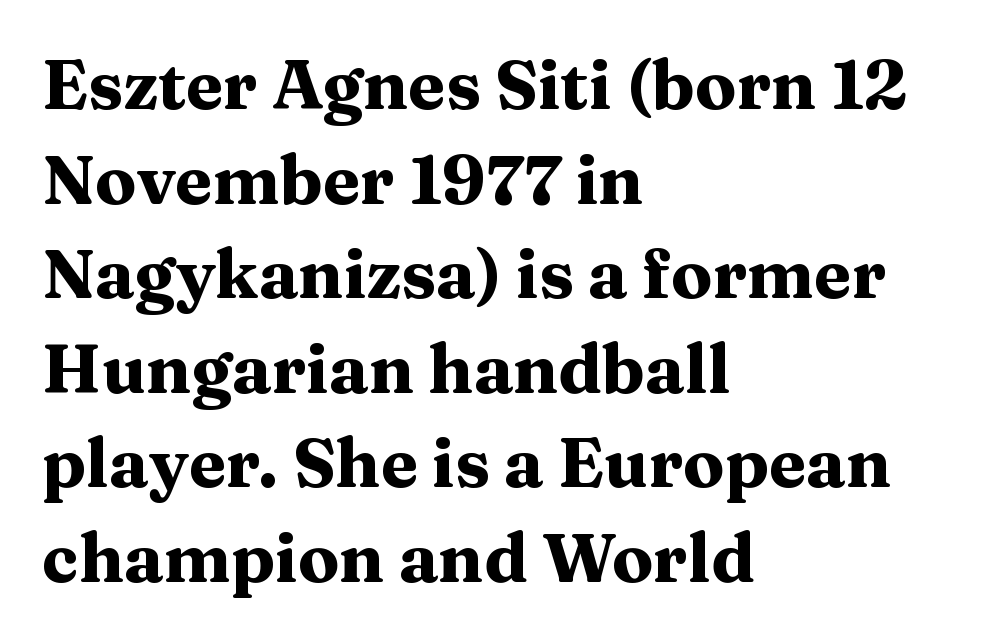
The image shows 68 px heavy, wide serif type, upright; set left-aligned, normal line spacing (1.39x), normal letter spacing, not underlined; medium stroke contrast and a medium x-height.
